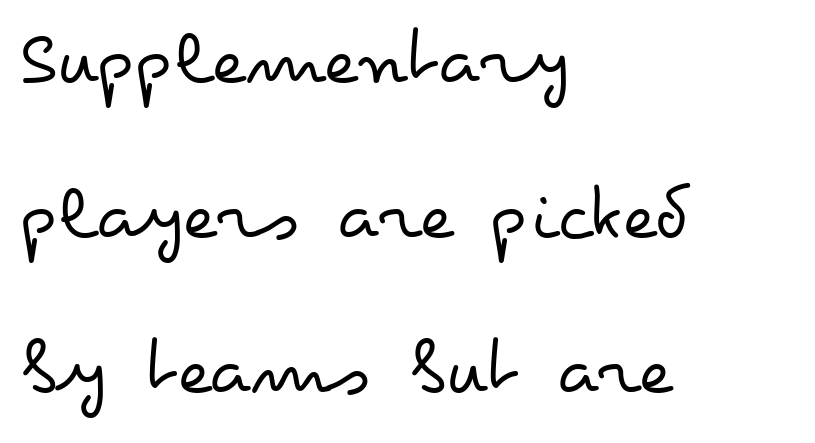
The image shows 80 px regular-weight, wide type, upright; set left-aligned, loose line spacing (1.94x), normal letter spacing, not underlined; low stroke contrast and a small x-height.
